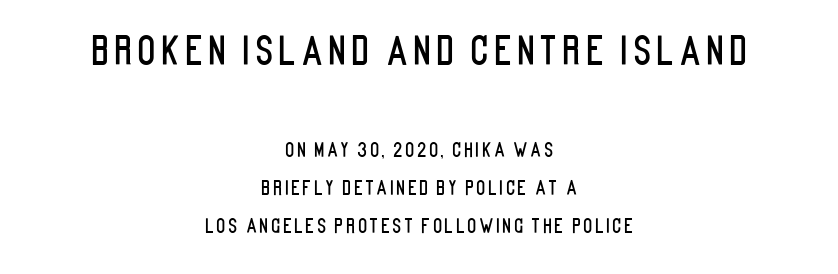
Q: Is the text italic (slanted)? A: No, it is upright.
Q: Is the typeface a serif or a sans-serif typeface? A: Sans-serif.
Q: Is the text underlined? A: No.
Q: How is the paragraph aligned? A: Centered.
Q: Is the spacing between lines tight, normal or loose? A: Loose.
Q: Which block of text is set in a larger size, the first (top) or the second (bottom)? A: The first (top) one.
Q: Width (condensed, normal, or wide)? A: Condensed.
Q: Stroke contrast? A: Low.
Q: x-height? A: Large.
Q: Monospaced? A: No.
